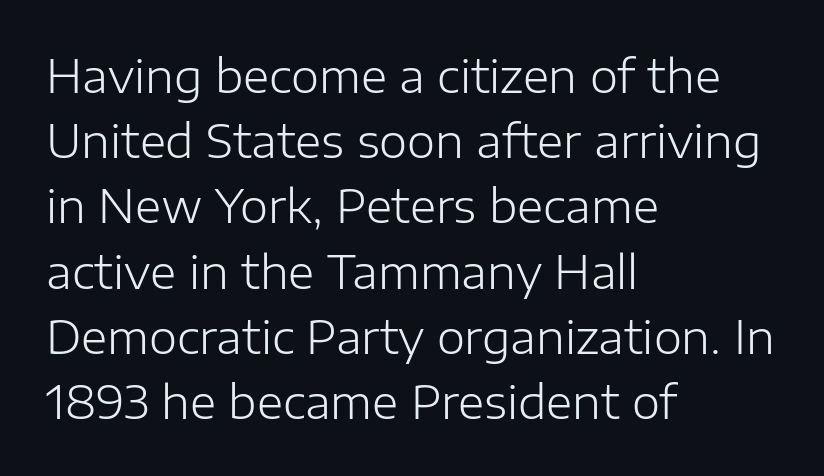
{"serif": "no", "italic": "no", "bold": "no", "weight": "light", "width": "normal", "stroke_contrast": "low", "x_height": "medium", "monospaced": "no", "underline": "no", "align": "left", "line_spacing": "normal", "line_spacing_ratio": 1.45, "letter_spacing": "normal", "letter_spacing_em": 0.0, "glyph_px": 45}
